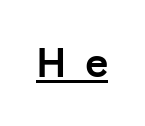
{"serif": "no", "italic": "no", "bold": "yes", "weight": "semibold", "width": "normal", "stroke_contrast": "low", "x_height": "medium", "monospaced": "no", "underline": "yes", "letter_spacing": "wide", "letter_spacing_em": 0.41, "glyph_px": 44}
